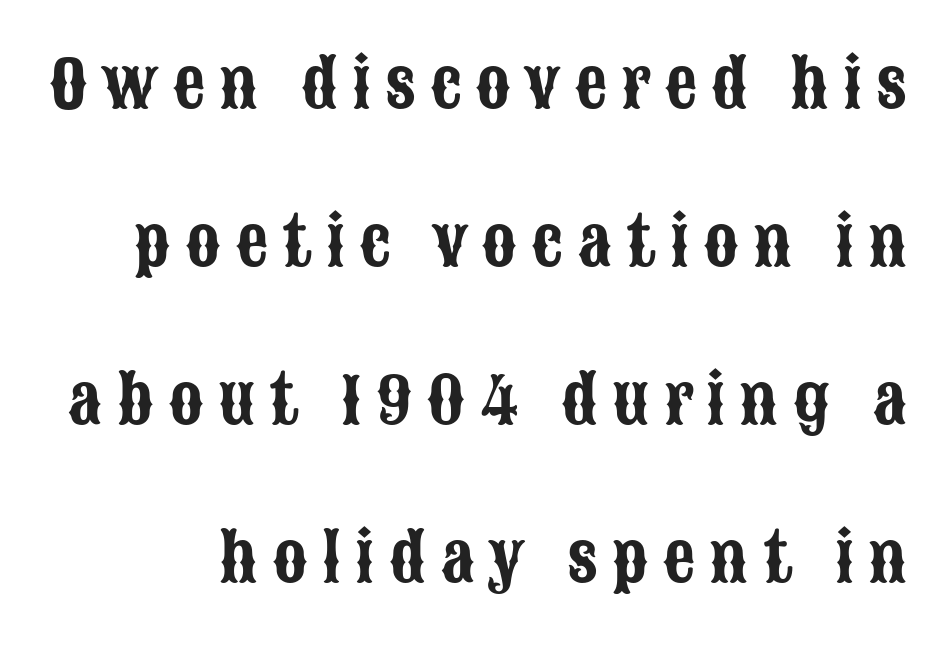
The passage shown is typed in a proportional face where columns would drift. Nope, not italic — everything's standing straight. The lines are spread far apart with generous leading. The rendering shows plain stroke endings on the letterforms — a sans-serif design.
